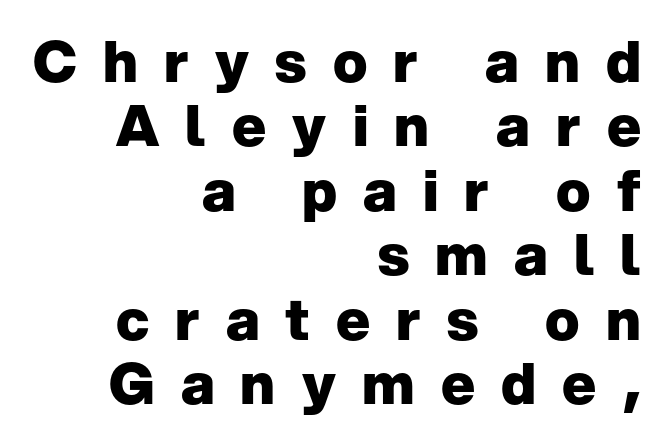
{"serif": "no", "italic": "no", "bold": "yes", "weight": "heavy", "width": "normal", "stroke_contrast": "low", "x_height": "medium", "monospaced": "no", "underline": "no", "align": "right", "line_spacing": "tight", "line_spacing_ratio": 1.13, "letter_spacing": "wide", "letter_spacing_em": 0.46, "glyph_px": 57}
